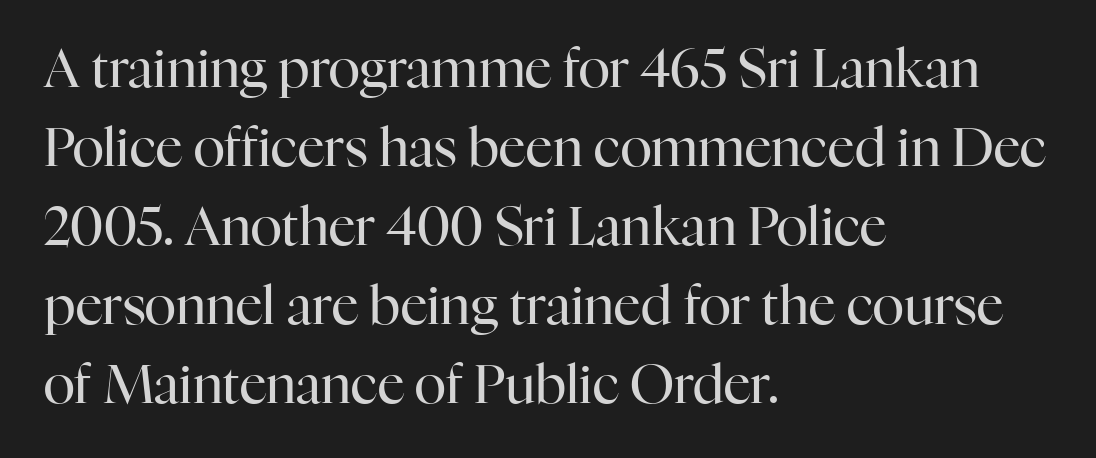
Q: Is the text bold? A: No.
Q: Is the text italic (slanted)? A: No, it is upright.
Q: Is the typeface a serif or a sans-serif typeface? A: Serif.
Q: Is the text underlined? A: No.
Q: How is the paragraph aligned? A: Left-aligned.
Q: Is the spacing between letters normal or unusually wide? A: Normal.
Q: Is the spacing between lines tight, normal or loose? A: Normal.
Q: Width (condensed, normal, or wide)? A: Normal.
Q: Stroke contrast? A: High.
Q: x-height? A: Medium.
Q: Monospaced? A: No.
